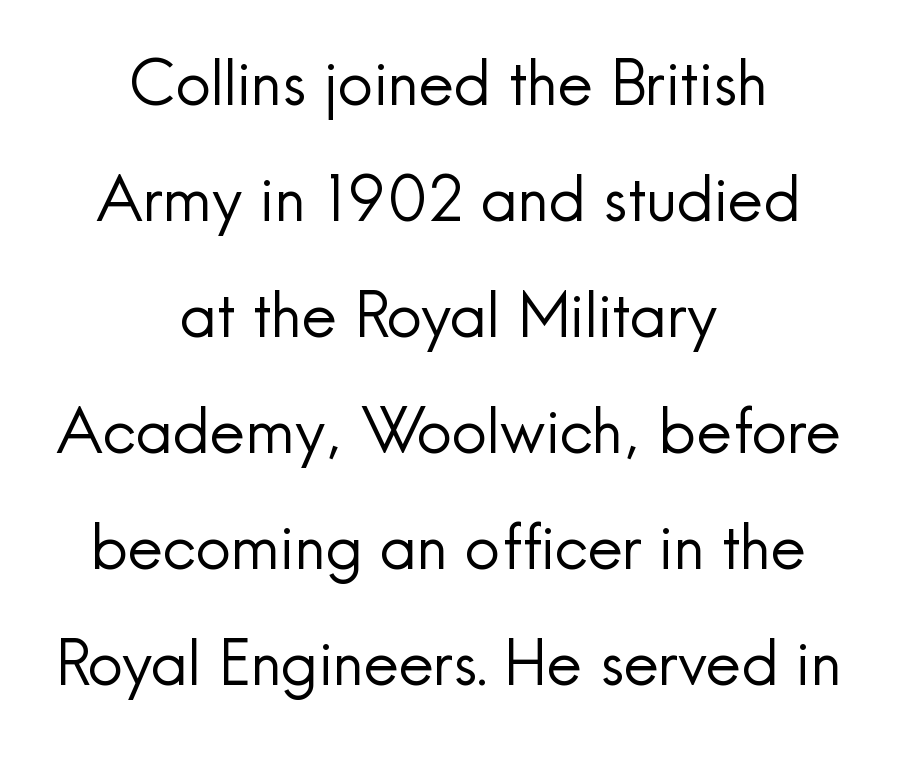
{"serif": "no", "italic": "no", "bold": "no", "weight": "regular", "width": "normal", "x_height": "small", "monospaced": "no", "underline": "no", "align": "center", "line_spacing_ratio": 1.87, "letter_spacing": "normal", "letter_spacing_em": 0.0, "glyph_px": 62}
